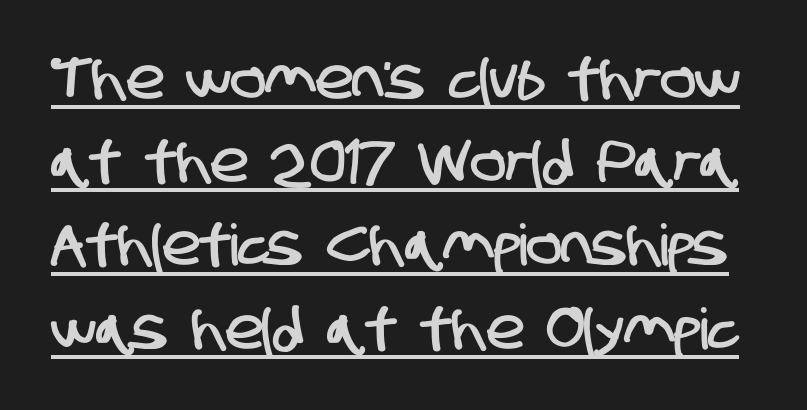
{"serif": "no", "width": "condensed", "stroke_contrast": "low", "x_height": "large", "monospaced": "no", "underline": "yes", "line_spacing": "normal", "line_spacing_ratio": 1.46, "letter_spacing": "normal", "letter_spacing_em": 0.0, "glyph_px": 57}
